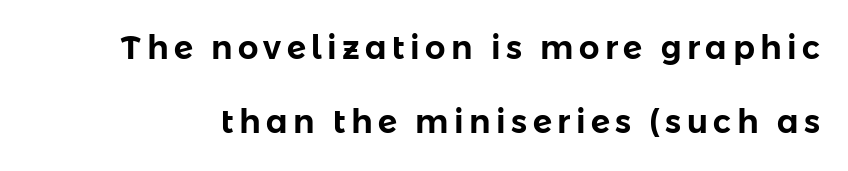
The image shows 32 px sans-serif type, upright; set loose line spacing (2.32x), not underlined; low stroke contrast and a medium x-height.
